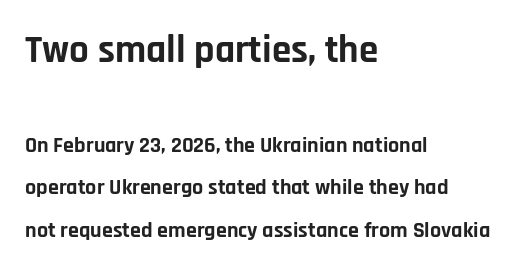
A sans-serif font was chosen for this passage. The rendering uses a bold face; every stroke is thick and dark. If you measured baseline to baseline, you'd find a long distance. The block sitting higher on the canvas is the one with enlarged characters. The lines are quadded left. No word sits above an underline.
